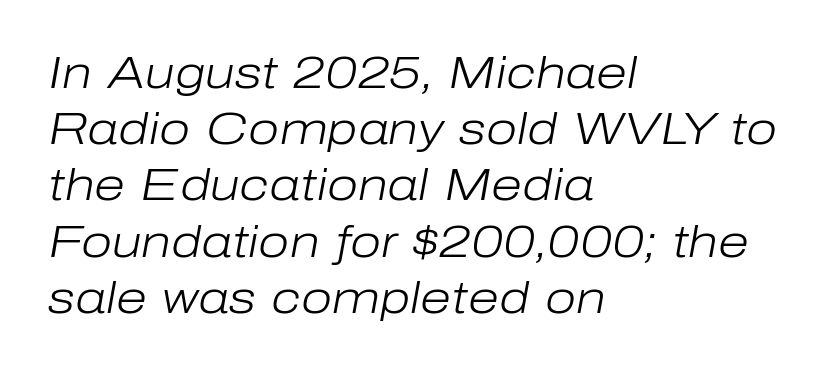
{"italic": "yes", "lean": "right", "slant_degrees": 10, "bold": "no", "weight": "light", "width": "normal", "stroke_contrast": "low", "x_height": "medium", "monospaced": "no", "underline": "no", "align": "left", "line_spacing": "normal", "line_spacing_ratio": 1.25, "letter_spacing": "normal", "letter_spacing_em": 0.0, "glyph_px": 45}
